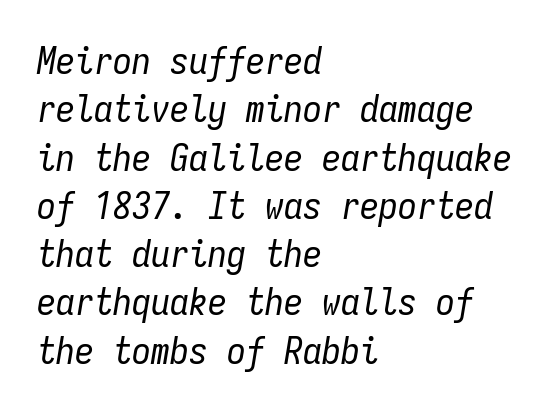
{"italic": "yes", "lean": "right", "slant_degrees": 9, "bold": "no", "weight": "regular", "width": "condensed", "stroke_contrast": "low", "x_height": "medium", "monospaced": "yes", "underline": "no", "align": "left", "line_spacing": "normal", "line_spacing_ratio": 1.27, "letter_spacing": "normal", "letter_spacing_em": 0.0, "glyph_px": 38}
